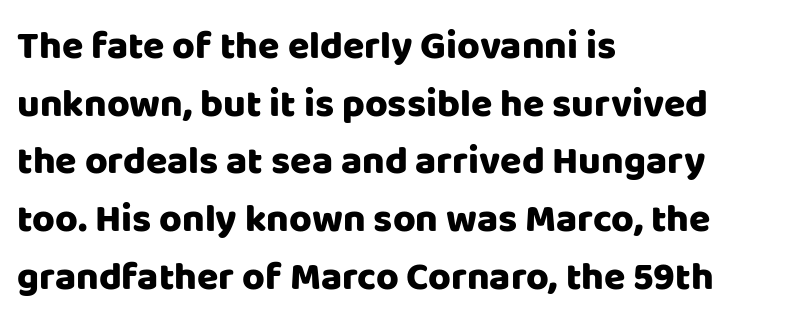
Q: Is the text italic (slanted)? A: No, it is upright.
Q: Is the typeface a serif or a sans-serif typeface? A: Sans-serif.
Q: Is the text underlined? A: No.
Q: How is the paragraph aligned? A: Left-aligned.
Q: Is the spacing between letters normal or unusually wide? A: Normal.
Q: Is the spacing between lines tight, normal or loose? A: Normal.
Q: Width (condensed, normal, or wide)? A: Normal.
Q: Stroke contrast? A: Low.
Q: x-height? A: Large.
Q: Monospaced? A: No.
